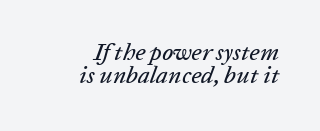
Leading: reduced. An italicized treatment has been applied to the whole sample. This rendering leaves character spacing at its baseline value. A bare baseline throughout the passage. The compositor pushed each line to the right boundary.
